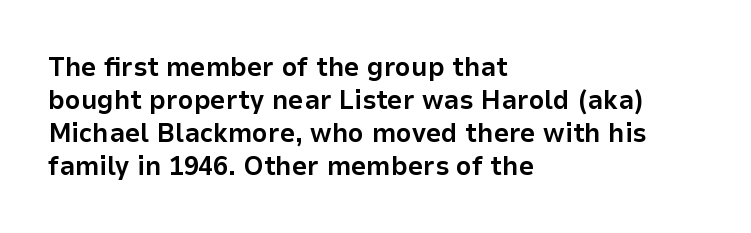
{"italic": "no", "bold": "yes", "underline": "no", "align": "left", "line_spacing_ratio": 1.22, "letter_spacing": "normal", "letter_spacing_em": 0.0, "glyph_px": 27}
